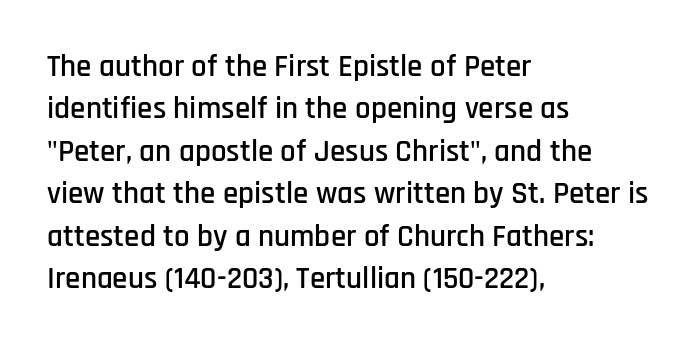
{"serif": "no", "italic": "no", "width": "condensed", "stroke_contrast": "low", "x_height": "large", "monospaced": "no", "underline": "no", "align": "left", "line_spacing": "normal", "line_spacing_ratio": 1.37, "letter_spacing": "normal", "letter_spacing_em": 0.0, "glyph_px": 31}
